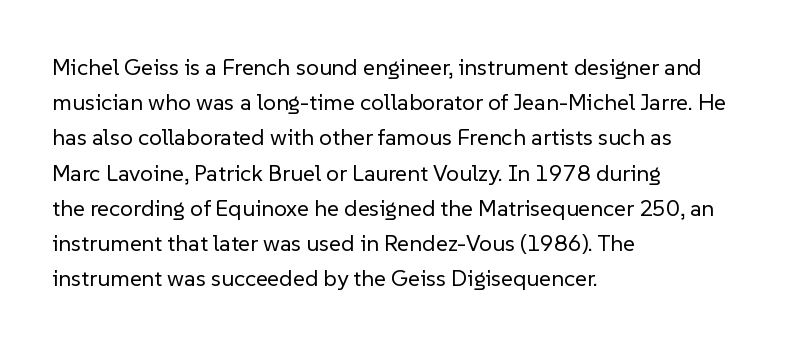
The image shows 23 px text type, upright; set left-aligned, normal line spacing (1.53x), normal letter spacing, not underlined.
